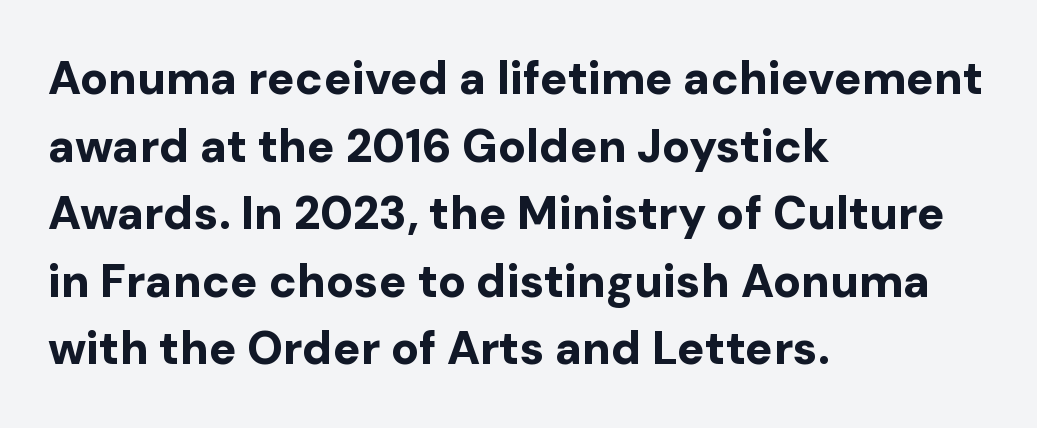
Q: Is the text bold? A: Yes.
Q: Is the text italic (slanted)? A: No, it is upright.
Q: Is the typeface a serif or a sans-serif typeface? A: Sans-serif.
Q: Is the text underlined? A: No.
Q: How is the paragraph aligned? A: Left-aligned.
Q: Is the spacing between letters normal or unusually wide? A: Normal.
Q: Is the spacing between lines tight, normal or loose? A: Normal.
Q: Width (condensed, normal, or wide)? A: Normal.
Q: Stroke contrast? A: Low.
Q: x-height? A: Medium.
Q: Monospaced? A: No.
